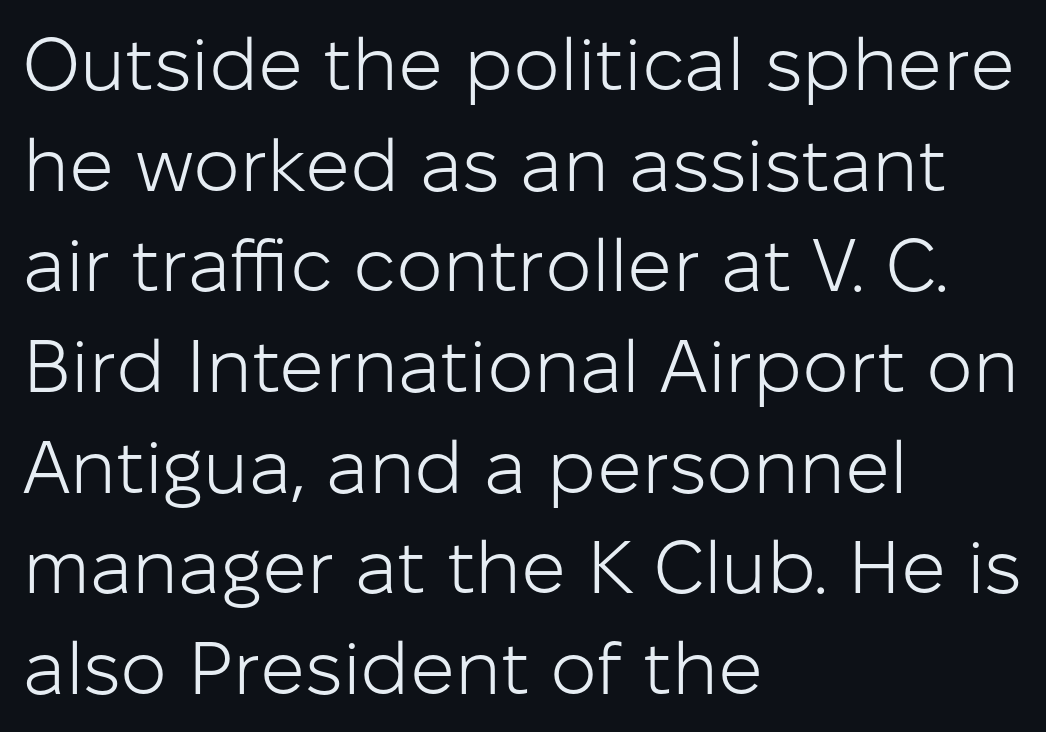
{"serif": "no", "italic": "no", "bold": "no", "weight": "light", "width": "normal", "stroke_contrast": "low", "x_height": "medium", "monospaced": "no", "underline": "no", "align": "left", "line_spacing": "normal", "line_spacing_ratio": 1.36, "letter_spacing": "normal", "letter_spacing_em": 0.0, "glyph_px": 74}
